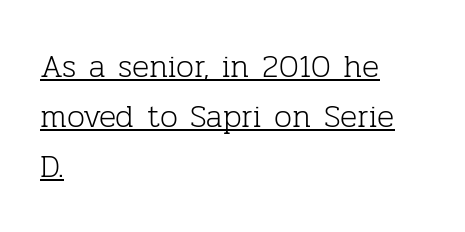
Q: Is the text bold? A: No.
Q: Is the text italic (slanted)? A: No, it is upright.
Q: Is the typeface a serif or a sans-serif typeface? A: Serif.
Q: Is the text underlined? A: Yes.
Q: How is the paragraph aligned? A: Left-aligned.
Q: Is the spacing between letters normal or unusually wide? A: Normal.
Q: Is the spacing between lines tight, normal or loose? A: Normal.
Q: Width (condensed, normal, or wide)? A: Normal.
Q: Stroke contrast? A: Low.
Q: x-height? A: Medium.
Q: Monospaced? A: No.
